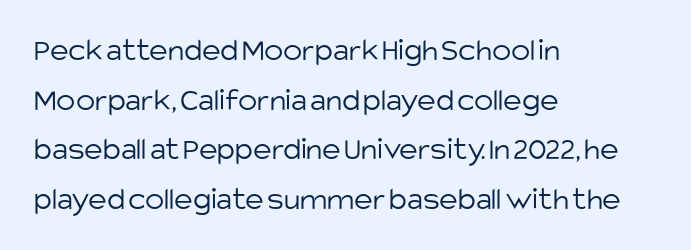
Unlike italic type, these characters show no tilt at all. I'd call this a sans setting — the letters go barefoot. Notice how the passage keeps a crisp vertical edge on the left only. Nobody drew a line under any word here. Vertically, the passage feels balanced, rows spaced as you'd expect.
